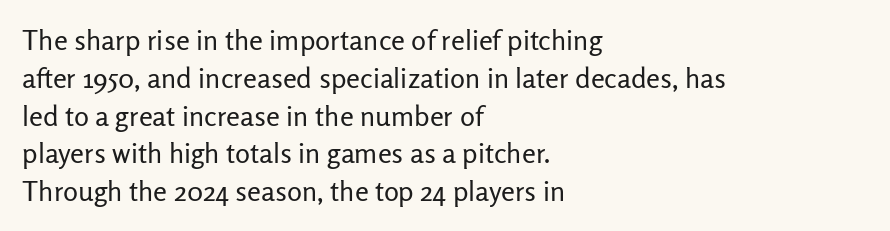
Summary of vertical rhythm: regular, with standard interline spacing. The strip under each line holds only bare page. Is this a fixed-width face? No — the glyphs have proportional, varying widths. What kind of face is this? One without serifs — a sans.
